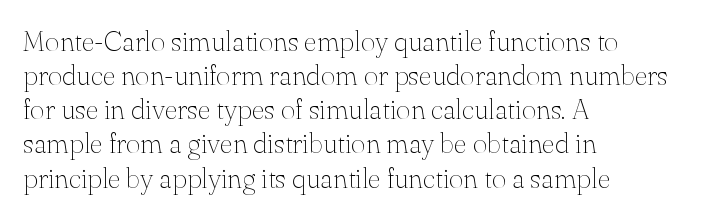
{"serif": "yes", "italic": "no", "bold": "no", "weight": "thin", "width": "normal", "stroke_contrast": "medium", "x_height": "small", "monospaced": "no", "underline": "no", "align": "left", "line_spacing_ratio": 1.22, "letter_spacing": "normal", "letter_spacing_em": 0.0, "glyph_px": 28}
